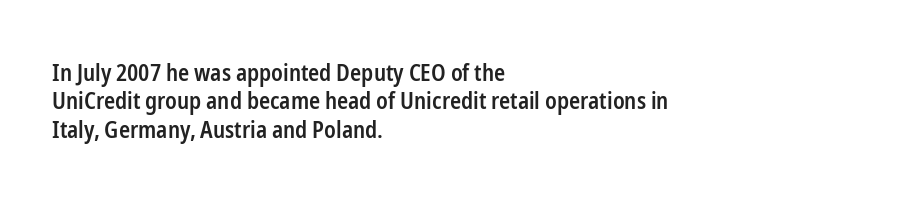
Is the letter spacing exaggerated? No — it looks like the ordinary default. Do the letters lean? They stand straight. Is the type bold? Partly — it's a semibold, heavier than regular but not fully bold. Lines of text with bare space underneath. The text block is weighted toward the left margin, trailing off unevenly rightward.
